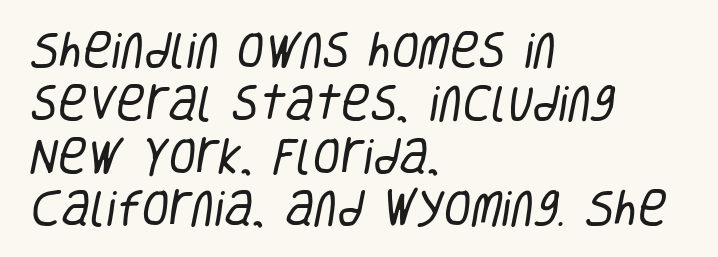
Horizontal bands of white between lines are of average thickness. The glyphs are unaccompanied by any horizontal stroke below them. These lines keep a tight, regular rhythm from letter to letter. Type style note: lacks serifs.
